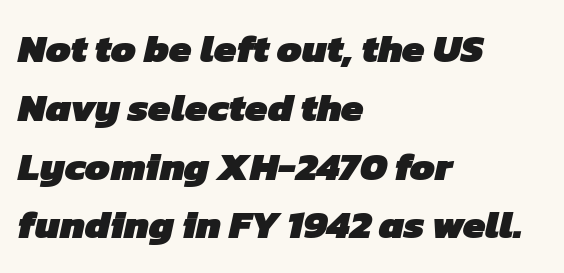
{"serif": "no", "bold": "yes", "weight": "heavy", "width": "normal", "stroke_contrast": "low", "x_height": "medium", "monospaced": "no", "underline": "no", "align": "left", "line_spacing": "normal", "line_spacing_ratio": 1.47, "letter_spacing": "normal", "letter_spacing_em": 0.0, "glyph_px": 40}
